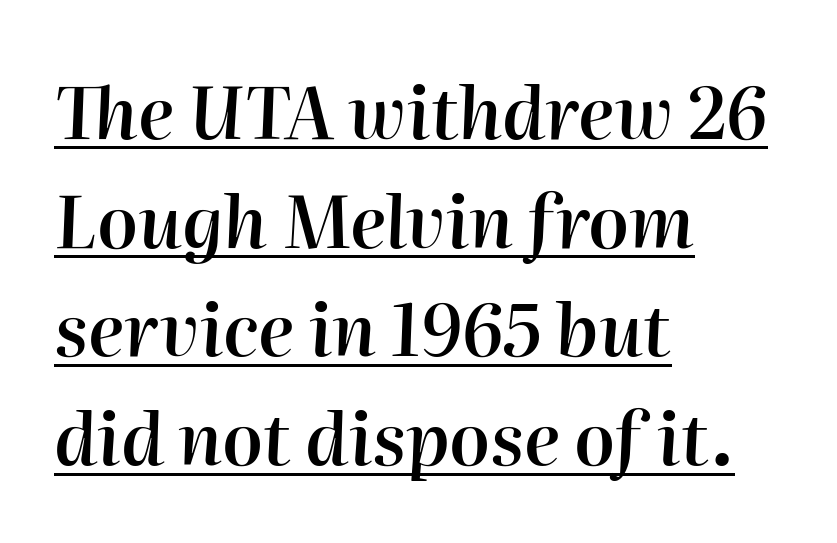
Q: Is the text bold? A: Semi-bold.
Q: Is the text italic (slanted)? A: Yes, it leans right by about 2 degrees.
Q: Is the text underlined? A: Yes.
Q: How is the paragraph aligned? A: Left-aligned.
Q: Is the spacing between letters normal or unusually wide? A: Normal.
Q: Is the spacing between lines tight, normal or loose? A: Normal.
Q: Width (condensed, normal, or wide)? A: Normal.
Q: Stroke contrast? A: High.
Q: x-height? A: Medium.
Q: Monospaced? A: No.
